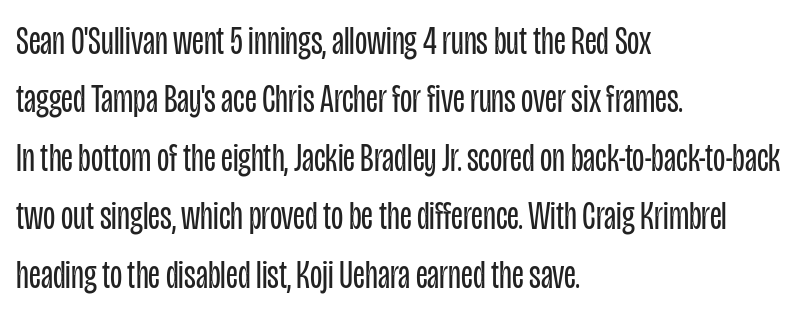
Q: Is the text bold? A: No.
Q: Is the text italic (slanted)? A: No, it is upright.
Q: Is the typeface a serif or a sans-serif typeface? A: Sans-serif.
Q: Is the text underlined? A: No.
Q: How is the paragraph aligned? A: Left-aligned.
Q: Is the spacing between letters normal or unusually wide? A: Normal.
Q: Is the spacing between lines tight, normal or loose? A: Normal.
Q: Width (condensed, normal, or wide)? A: Condensed.
Q: Stroke contrast? A: Low.
Q: x-height? A: Large.
Q: Monospaced? A: No.
